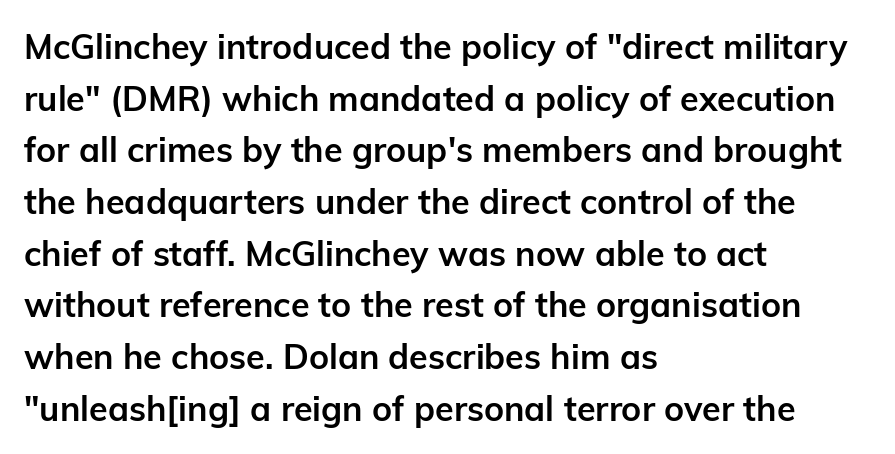
The image shows 34 px semibold sans-serif type, upright; set left-aligned, normal line spacing (1.52x), normal letter spacing, not underlined; low stroke contrast and a medium x-height.
